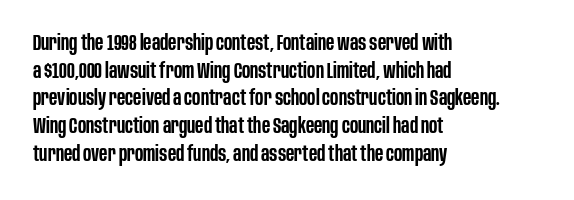
These words are printed semibold, heavier than regular yet not bold. Does the lettering tilt? It doesn't — this is upright. The area under the type is left untouched. Alignment: flush left.
